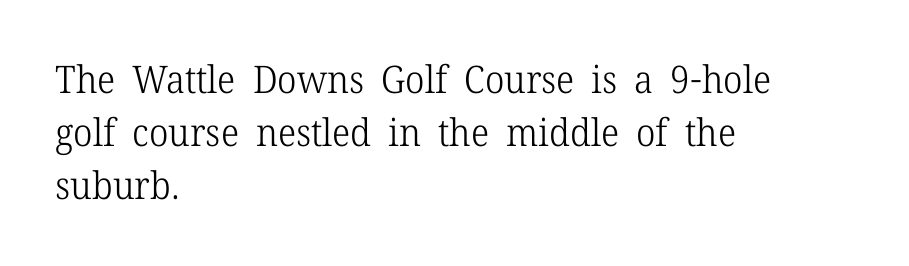
Q: Is the text bold? A: No.
Q: Is the text italic (slanted)? A: No, it is upright.
Q: Is the typeface a serif or a sans-serif typeface? A: Serif.
Q: Is the text underlined? A: No.
Q: How is the paragraph aligned? A: Left-aligned.
Q: Is the spacing between letters normal or unusually wide? A: Normal.
Q: Is the spacing between lines tight, normal or loose? A: Normal.
Q: Width (condensed, normal, or wide)? A: Normal.
Q: Stroke contrast? A: Low.
Q: x-height? A: Medium.
Q: Monospaced? A: No.
